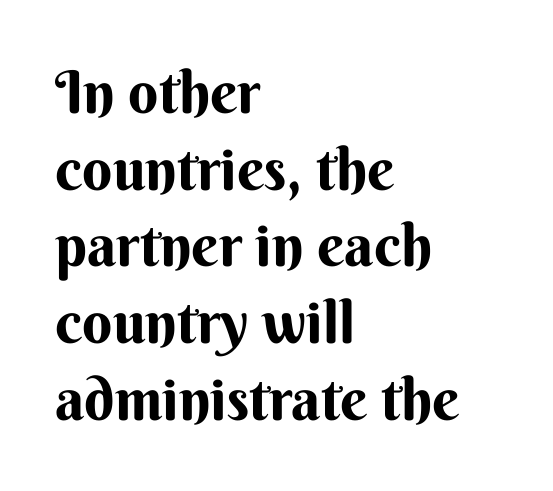
The image shows 59 px bold sans-serif type, upright; set left-aligned, normal line spacing (1.3x), normal letter spacing, not underlined; medium stroke contrast and a small x-height.
